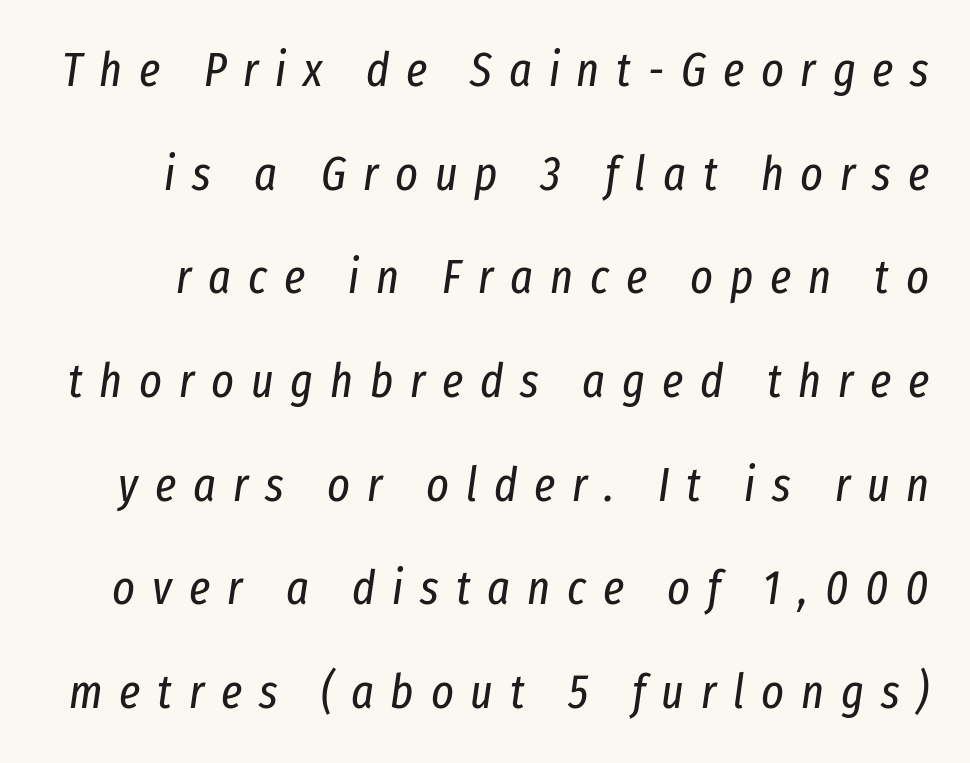
Q: Is the text bold? A: No.
Q: Is the text italic (slanted)? A: Yes, it leans right by about 8 degrees.
Q: Is the text underlined? A: No.
Q: Is the spacing between letters normal or unusually wide? A: Unusually wide.
Q: Is the spacing between lines tight, normal or loose? A: Loose.
Q: Width (condensed, normal, or wide)? A: Condensed.
Q: Stroke contrast? A: Low.
Q: x-height? A: Medium.
Q: Monospaced? A: No.
